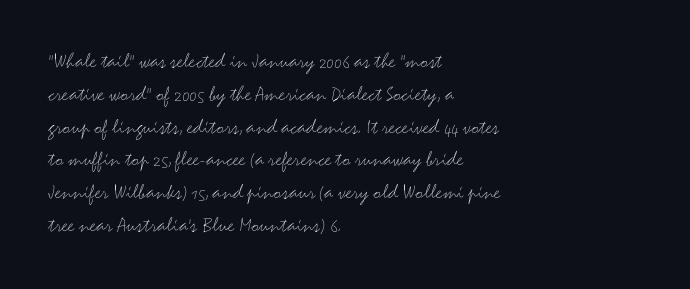
Descender tails drop into unmarked territory. Vertically, the passage feels balanced, rows spaced as you'd expect. The typesetter chose a ragged-right arrangement here. The rendering keeps characters at their native spacing. Stroke mass is kept to a normal reading level or below.
